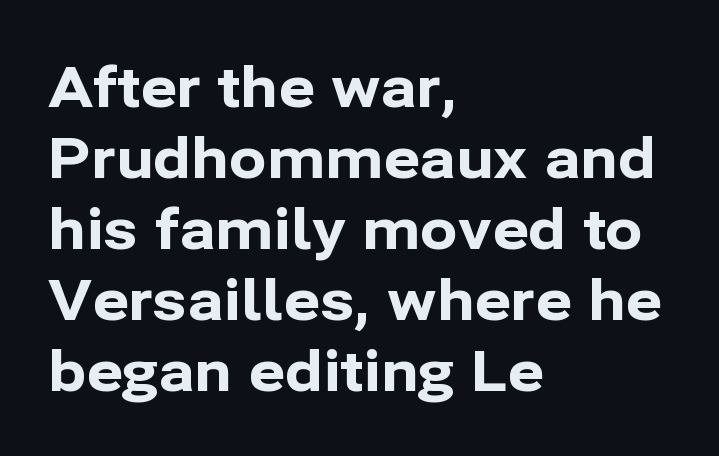
Q: Is the text bold? A: Yes.
Q: Is the text italic (slanted)? A: No, it is upright.
Q: Is the typeface a serif or a sans-serif typeface? A: Sans-serif.
Q: Is the text underlined? A: No.
Q: How is the paragraph aligned? A: Left-aligned.
Q: Is the spacing between letters normal or unusually wide? A: Normal.
Q: Is the spacing between lines tight, normal or loose? A: Normal.
Q: Width (condensed, normal, or wide)? A: Normal.
Q: Stroke contrast? A: Low.
Q: x-height? A: Medium.
Q: Monospaced? A: No.
